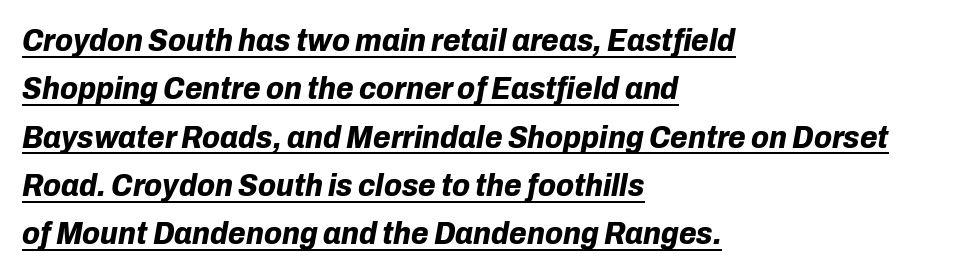
Q: Is the text bold? A: Yes.
Q: Is the text italic (slanted)? A: Yes, it leans right by about 10 degrees.
Q: Is the text underlined? A: Yes.
Q: How is the paragraph aligned? A: Left-aligned.
Q: Is the spacing between letters normal or unusually wide? A: Normal.
Q: Is the spacing between lines tight, normal or loose? A: Normal.
Q: Width (condensed, normal, or wide)? A: Normal.
Q: Stroke contrast? A: Low.
Q: x-height? A: Medium.
Q: Monospaced? A: No.
